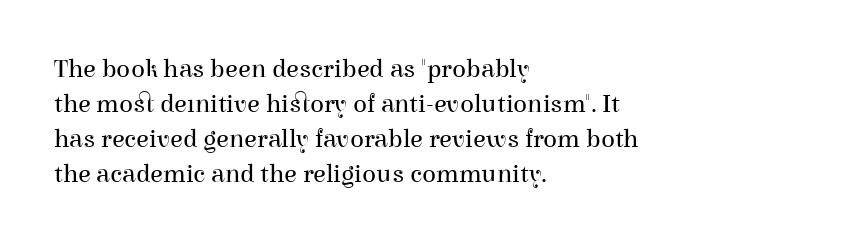
The image shows 26 px text type, upright; set left-aligned, normal line spacing (1.35x), normal letter spacing, not underlined.
